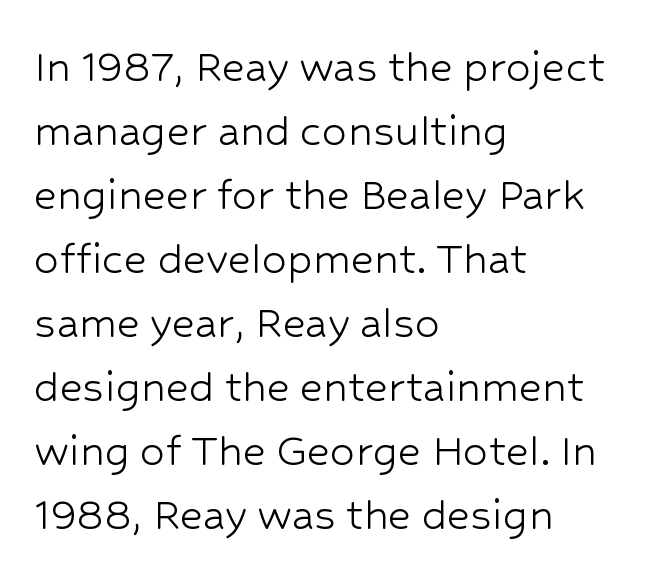
Notice how the passage keeps a crisp vertical edge on the left only. The type sits square on the baseline with zero lean. Type style note: lacks serifs. The baseline area is clear. A light-to-regular cut is what we see here.
